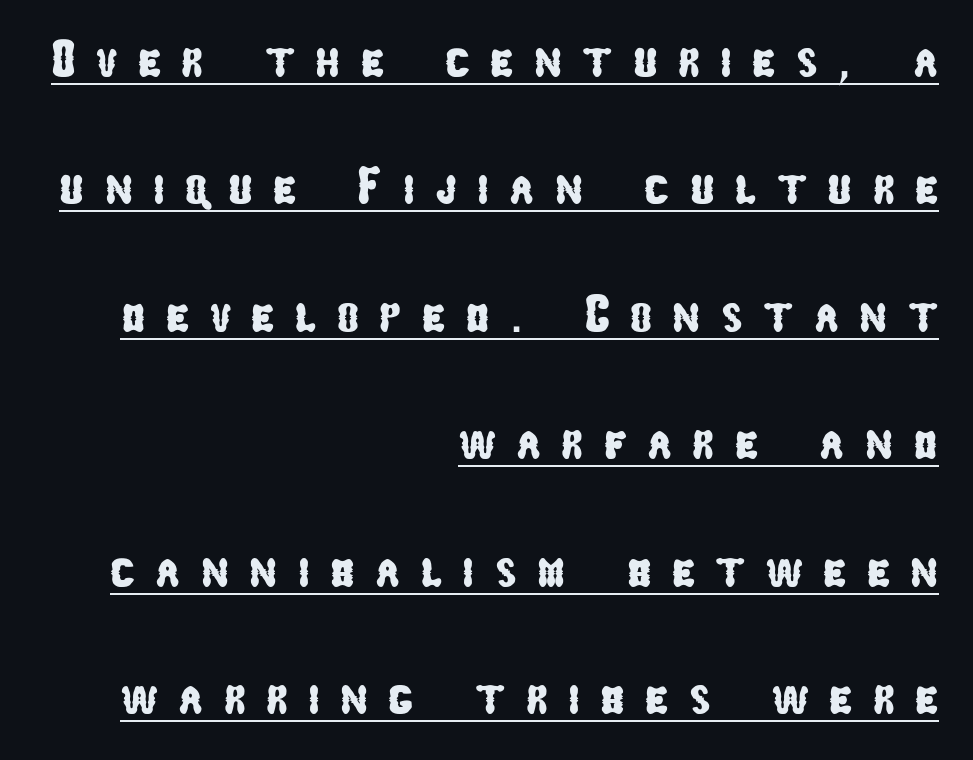
The image shows 52 px condensed sans-serif type; set right-aligned, loose line spacing (2.45x), unusually wide letter spacing (+0.39 em), underlined; low stroke contrast and a medium x-height.
